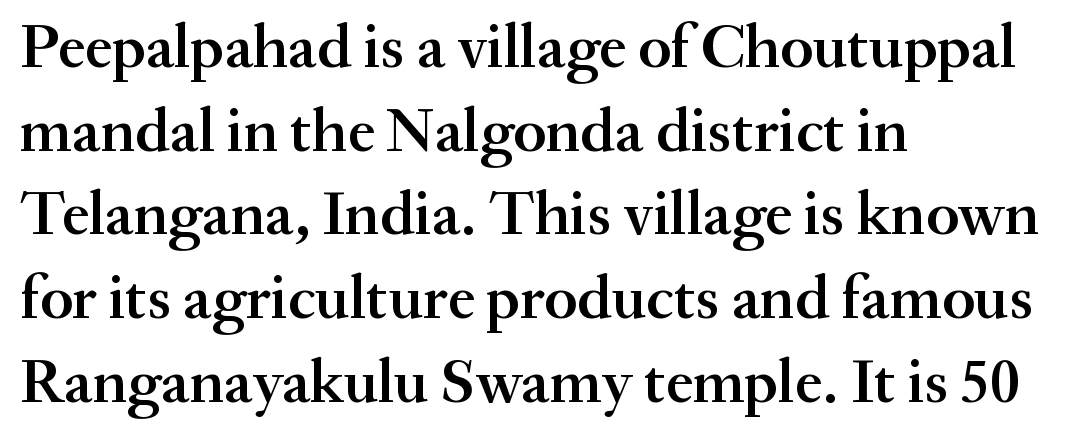
{"serif": "yes", "italic": "no", "bold": "semi", "weight": "semibold", "width": "normal", "stroke_contrast": "medium", "x_height": "small", "monospaced": "no", "underline": "no", "align": "left", "line_spacing": "normal", "line_spacing_ratio": 1.35, "letter_spacing": "normal", "letter_spacing_em": 0.0, "glyph_px": 62}
